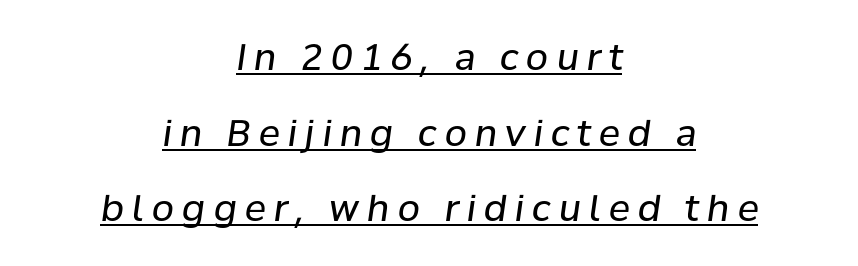
The image shows 36 px regular-weight type, italic (leaning right); set centered, loose line spacing (2.1x), unusually wide letter spacing (+0.22 em), underlined; low stroke contrast and a medium x-height.
